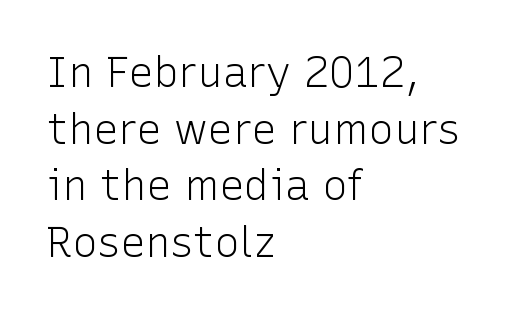
{"serif": "no", "italic": "no", "bold": "no", "weight": "light", "width": "normal", "stroke_contrast": "low", "x_height": "medium", "monospaced": "no", "underline": "no", "align": "left", "line_spacing": "normal", "line_spacing_ratio": 1.35, "letter_spacing": "normal", "letter_spacing_em": 0.0, "glyph_px": 42}
